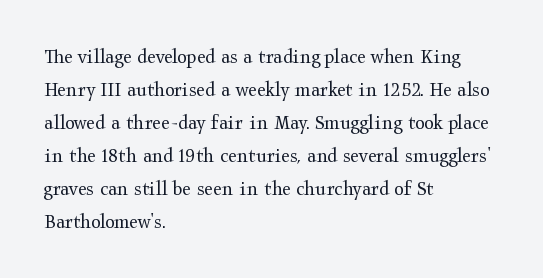
In terms of leading, this rendering sits right in the middle. Quick note: not italic, upright. Stems here are at most as thick as an everyday book face. Letter spacing: default.
